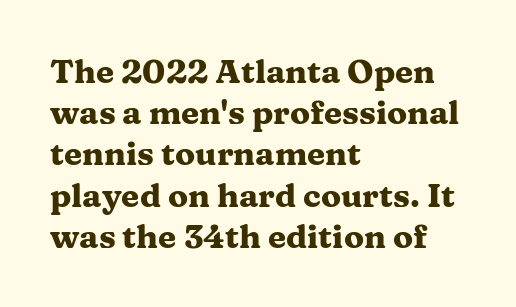
{"serif": "yes", "italic": "no", "bold": "yes", "weight": "heavy", "width": "wide", "stroke_contrast": "medium", "x_height": "medium", "monospaced": "no", "underline": "no", "align": "left", "line_spacing": "normal", "line_spacing_ratio": 1.25, "letter_spacing": "normal", "letter_spacing_em": 0.0, "glyph_px": 33}
